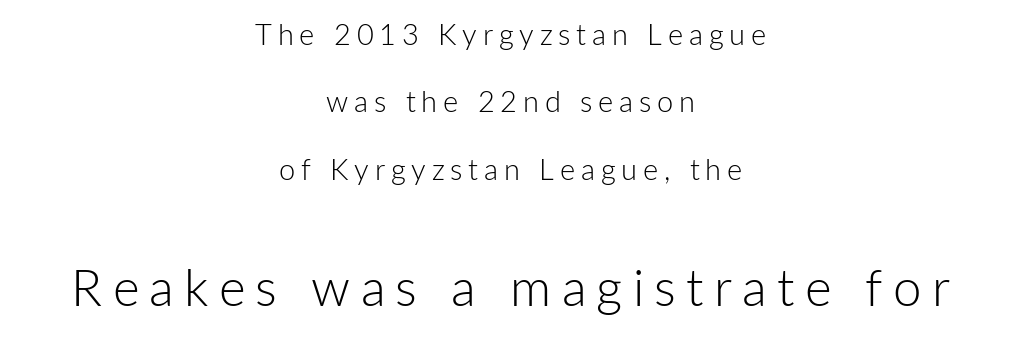
{"serif": "no", "italic": "no", "bold": "no", "weight": "light", "width": "normal", "stroke_contrast": "low", "x_height": "medium", "monospaced": "no", "underline": "no", "align": "center", "line_spacing": "loose", "line_spacing_ratio": 2.32, "letter_spacing": "wide", "letter_spacing_em": 0.2, "larger_block": "second", "size_ratio": 1.76, "glyph_px": 51}
